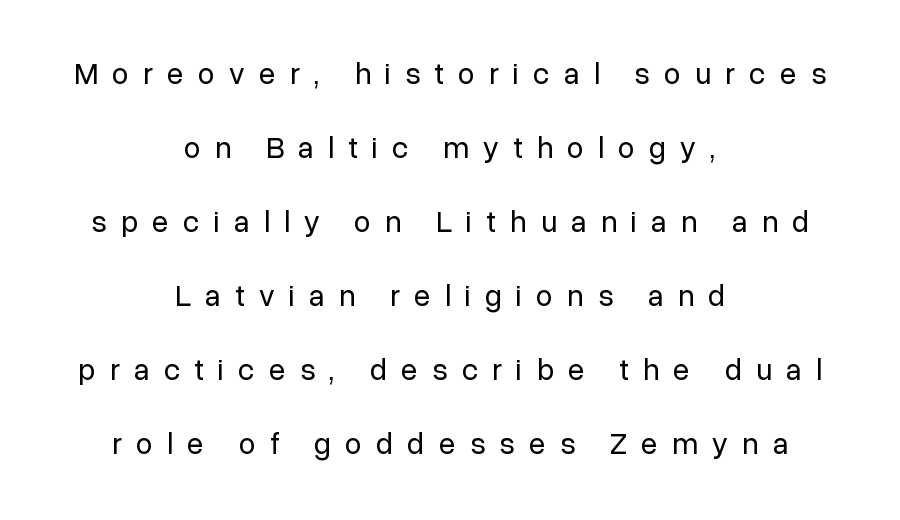
Q: Is the text bold? A: No.
Q: Is the text italic (slanted)? A: No, it is upright.
Q: Is the typeface a serif or a sans-serif typeface? A: Sans-serif.
Q: Is the text underlined? A: No.
Q: How is the paragraph aligned? A: Centered.
Q: Is the spacing between letters normal or unusually wide? A: Unusually wide.
Q: Is the spacing between lines tight, normal or loose? A: Loose.
Q: Width (condensed, normal, or wide)? A: Normal.
Q: Stroke contrast? A: Low.
Q: x-height? A: Medium.
Q: Monospaced? A: No.
